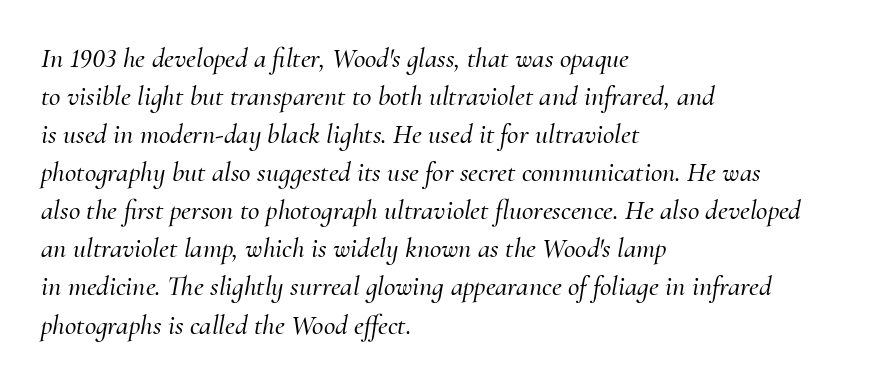
Q: Is the text italic (slanted)? A: Yes, it leans right by about 10 degrees.
Q: Is the typeface a serif or a sans-serif typeface? A: Serif.
Q: Is the text underlined? A: No.
Q: How is the paragraph aligned? A: Left-aligned.
Q: Is the spacing between letters normal or unusually wide? A: Normal.
Q: Is the spacing between lines tight, normal or loose? A: Normal.
Q: Width (condensed, normal, or wide)? A: Normal.
Q: Stroke contrast? A: Medium.
Q: x-height? A: Small.
Q: Monospaced? A: No.
